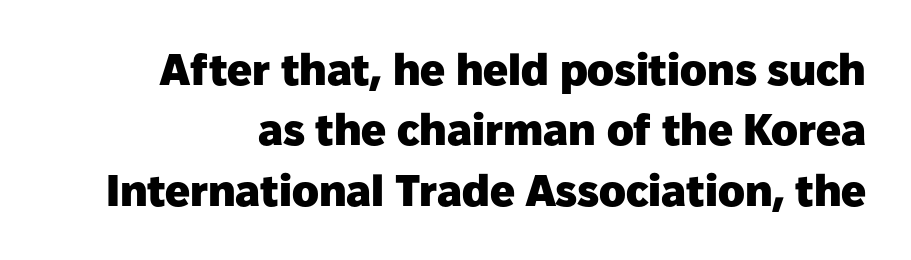
This sample has the flowing, uneven cadence of proportional lettering. Is there much room between lines? A standard amount, neither cramped nor airy. Does the weight exceed regular? Yes, all the way to bold. The gaps between neighbouring characters are ordinary and unremarkable.
